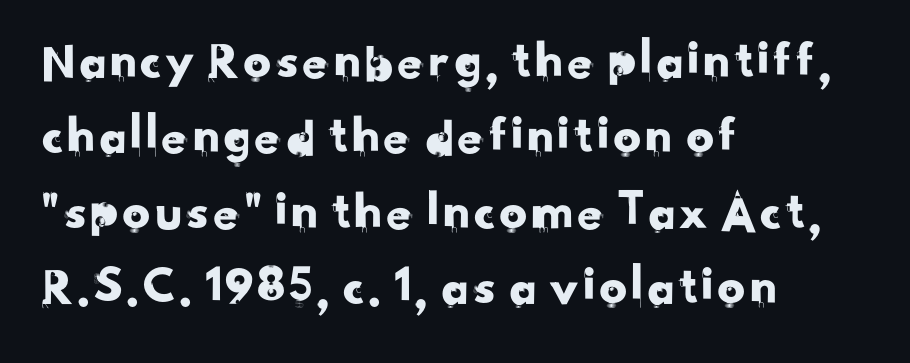
Casual observation: everything's shoved over to the left. Vertical spacing — default. Just letters on the line, the space beneath them empty. The letters carry no serifs — their stems end cleanly without finishing strokes. The letters sit at their default tracking, neither squeezed nor spread.
